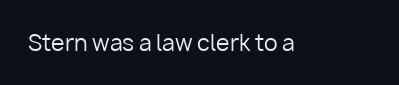
{"italic": "no", "bold": "no", "underline": "no", "letter_spacing": "normal", "letter_spacing_em": 0.0, "glyph_px": 22}
